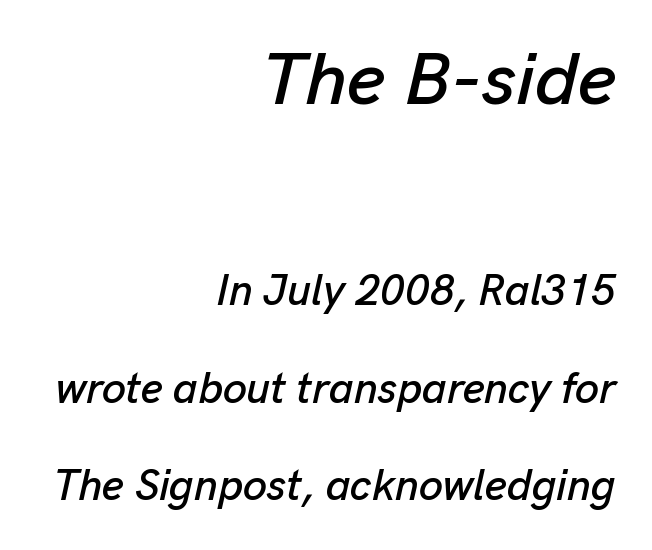
{"italic": "yes", "lean": "right", "slant_degrees": 13, "width": "normal", "stroke_contrast": "low", "x_height": "medium", "monospaced": "no", "underline": "no", "align": "right", "line_spacing": "loose", "line_spacing_ratio": 2.27, "letter_spacing": "normal", "letter_spacing_em": 0.0, "larger_block": "first", "size_ratio": 1.74, "glyph_px": 75}
